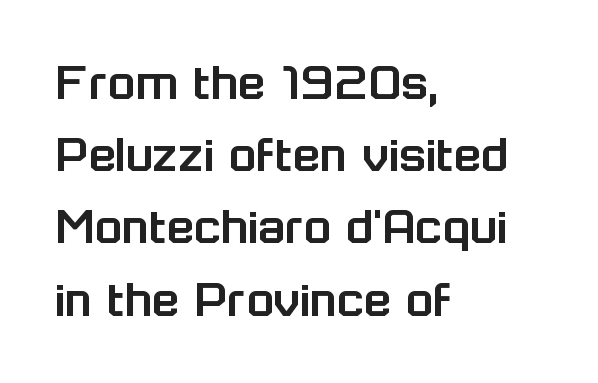
Between one letter and the next there's only the usual sliver of space. Notice how the stems are strictly vertical — no italics here. Is this a sans? Yes — the strokes have no serifs. This block has exactly the height ordinary leading produces.
